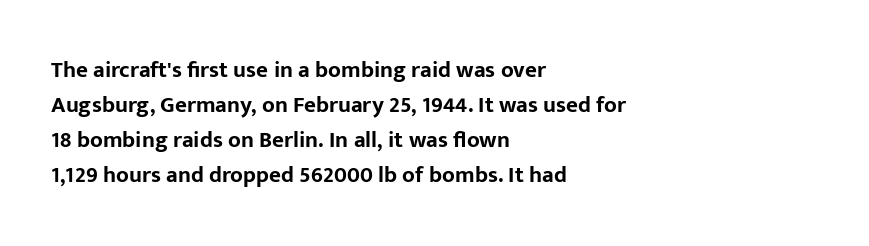
A normal amount of white space separates one row of letters from the next. The lines in this sample share a left origin and differ only in where they stop. Characters follow at the spacing the type designer built in. In terms of weight, the rendering is a true, heavy bold.
